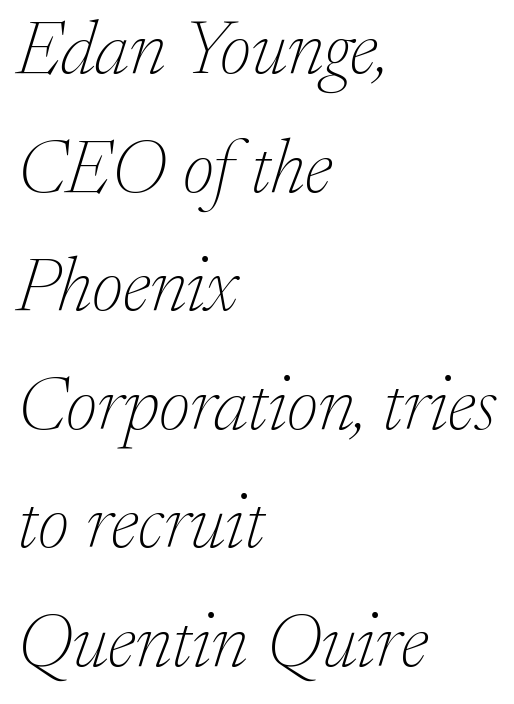
Q: Is the text bold? A: No.
Q: Is the text italic (slanted)? A: Yes, it leans right by about 17 degrees.
Q: Is the typeface a serif or a sans-serif typeface? A: Serif.
Q: Is the text underlined? A: No.
Q: How is the paragraph aligned? A: Left-aligned.
Q: Is the spacing between letters normal or unusually wide? A: Normal.
Q: Is the spacing between lines tight, normal or loose? A: Normal.
Q: Width (condensed, normal, or wide)? A: Normal.
Q: Stroke contrast? A: Low.
Q: x-height? A: Medium.
Q: Monospaced? A: No.
